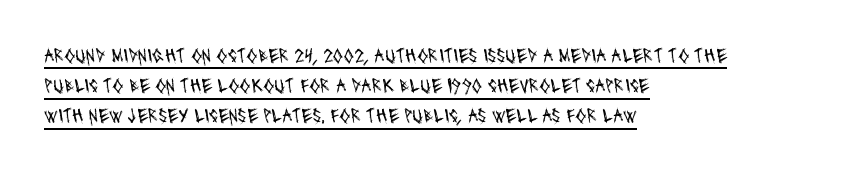
The image shows 20 px text type; set left-aligned, normal line spacing (1.51x), normal letter spacing, underlined.
